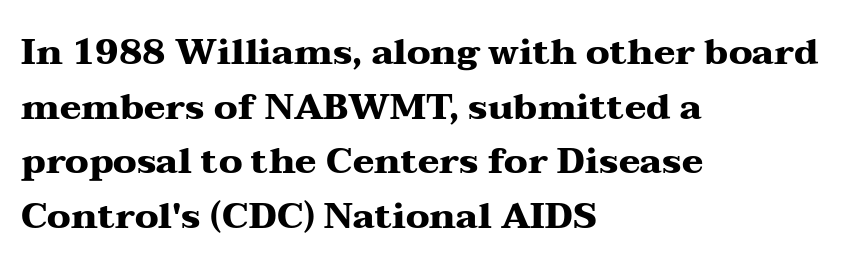
Q: Is the text bold? A: Yes.
Q: Is the text italic (slanted)? A: No, it is upright.
Q: Is the typeface a serif or a sans-serif typeface? A: Serif.
Q: Is the text underlined? A: No.
Q: How is the paragraph aligned? A: Left-aligned.
Q: Is the spacing between letters normal or unusually wide? A: Normal.
Q: Is the spacing between lines tight, normal or loose? A: Normal.
Q: Width (condensed, normal, or wide)? A: Wide.
Q: Stroke contrast? A: Medium.
Q: x-height? A: Medium.
Q: Monospaced? A: No.
